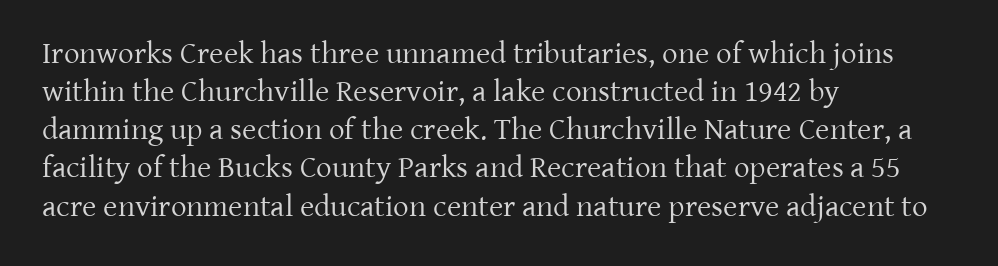
Q: Is the text bold? A: No.
Q: Is the text italic (slanted)? A: No, it is upright.
Q: Is the typeface a serif or a sans-serif typeface? A: Serif.
Q: Is the text underlined? A: No.
Q: How is the paragraph aligned? A: Left-aligned.
Q: Is the spacing between letters normal or unusually wide? A: Normal.
Q: Width (condensed, normal, or wide)? A: Normal.
Q: Stroke contrast? A: Low.
Q: x-height? A: Medium.
Q: Monospaced? A: No.
